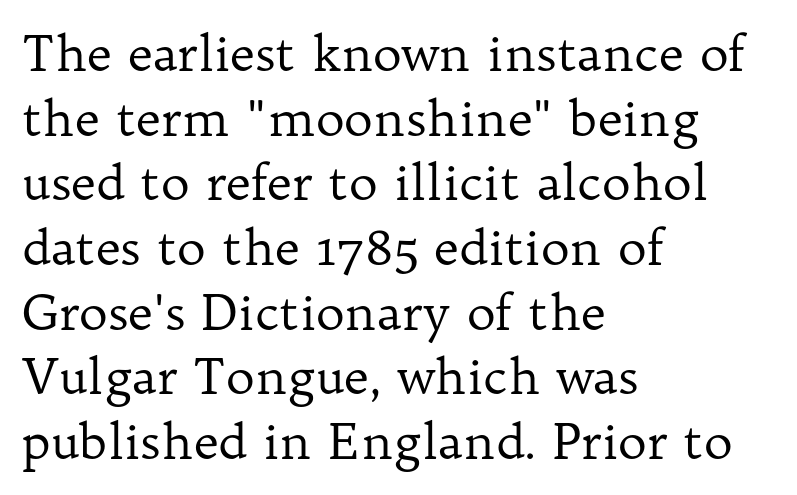
Q: Is the text bold? A: No.
Q: Is the text italic (slanted)? A: No, it is upright.
Q: Is the typeface a serif or a sans-serif typeface? A: Serif.
Q: Is the text underlined? A: No.
Q: How is the paragraph aligned? A: Left-aligned.
Q: Is the spacing between letters normal or unusually wide? A: Normal.
Q: Is the spacing between lines tight, normal or loose? A: Normal.
Q: Width (condensed, normal, or wide)? A: Normal.
Q: Stroke contrast? A: Low.
Q: x-height? A: Medium.
Q: Monospaced? A: No.
